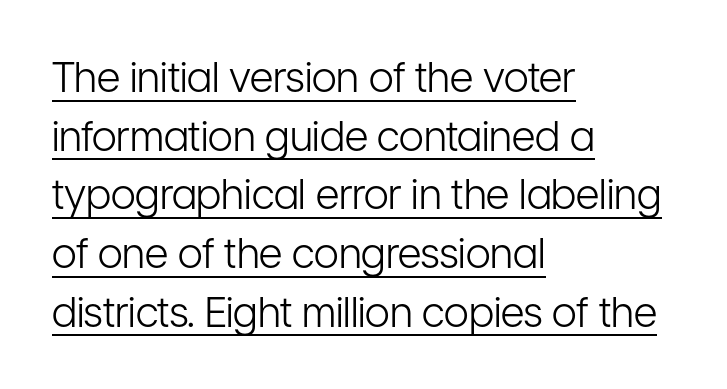
Decoration check: the copy is underlined. Is the block centered? No — it sits flush against the left margin. Varying glyph widths throughout — classic text-font behaviour. The typography opts for an upright posture over an oblique one. Stems and bowls with no extra thickness — not bold.
